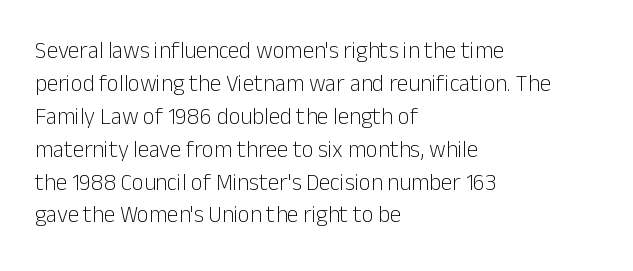
The image shows 23 px text type, upright; set left-aligned, normal line spacing (1.43x), normal letter spacing, not underlined.
